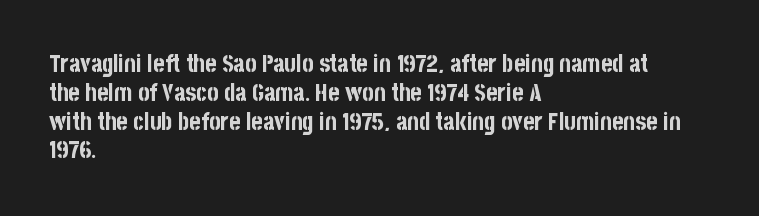
Q: Is the text bold? A: Yes.
Q: Is the text italic (slanted)? A: No, it is upright.
Q: Is the text underlined? A: No.
Q: How is the paragraph aligned? A: Left-aligned.
Q: Is the spacing between letters normal or unusually wide? A: Normal.
